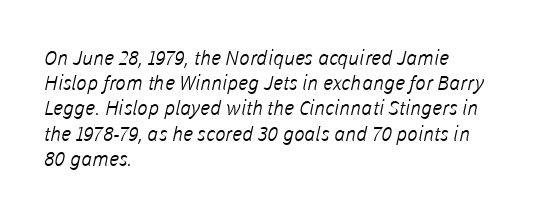
Q: Is the text bold? A: No.
Q: Is the text underlined? A: No.
Q: How is the paragraph aligned? A: Left-aligned.
Q: Is the spacing between letters normal or unusually wide? A: Normal.
Q: Is the spacing between lines tight, normal or loose? A: Normal.
